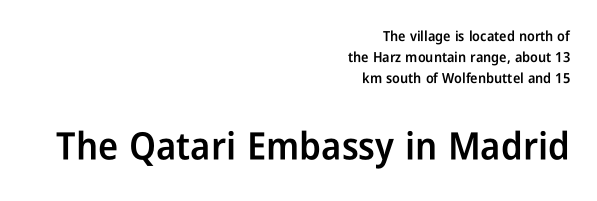
{"serif": "no", "italic": "no", "bold": "semi", "weight": "semibold", "width": "condensed", "stroke_contrast": "low", "x_height": "medium", "monospaced": "no", "underline": "no", "align": "right", "line_spacing": "normal", "line_spacing_ratio": 1.51, "letter_spacing": "normal", "letter_spacing_em": 0.0, "larger_block": "second", "size_ratio": 2.71, "glyph_px": 38}
